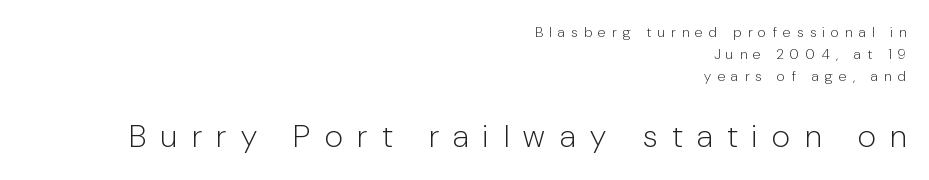
{"serif": "no", "italic": "no", "bold": "no", "weight": "light", "width": "condensed", "stroke_contrast": "low", "x_height": "medium", "monospaced": "no", "underline": "no", "align": "right", "line_spacing": "normal", "line_spacing_ratio": 1.57, "letter_spacing": "wide", "letter_spacing_em": 0.47, "larger_block": "second", "size_ratio": 2.29, "glyph_px": 32}
